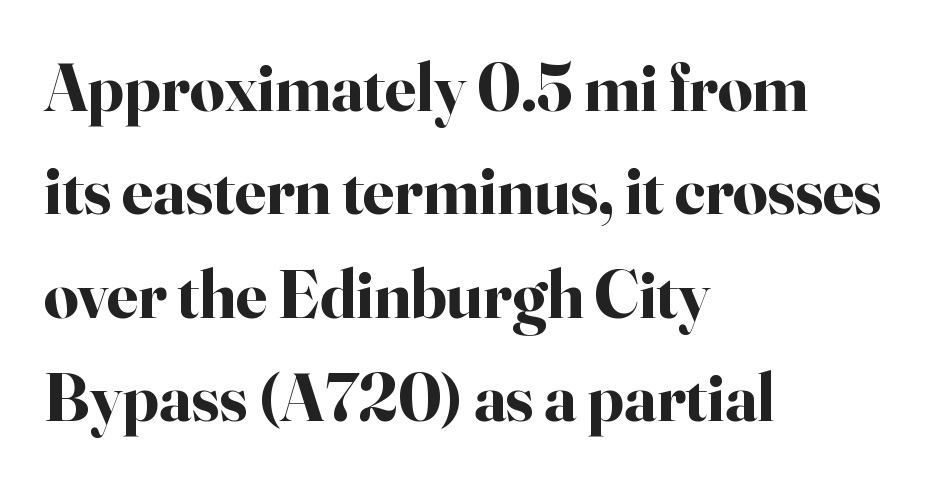
Leading matches the norm, producing a regular column. Chunky letters — that's bold for sure. The baseline area is clear. A typesetter would label this face a serif.
